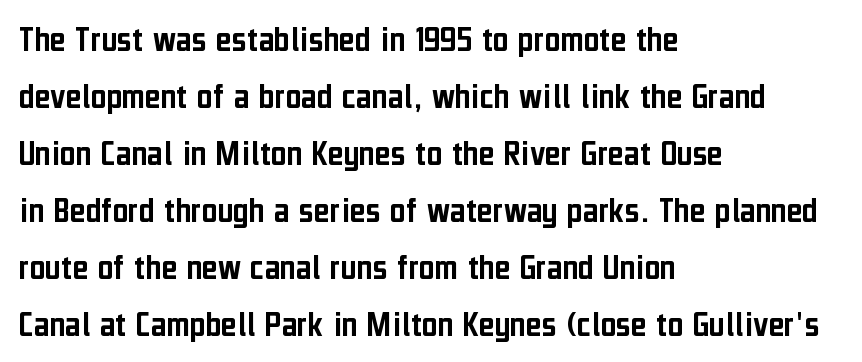
The image shows 38 px condensed sans-serif type, upright; set left-aligned, normal line spacing (1.5x), normal letter spacing, not underlined; low stroke contrast and a medium x-height.
